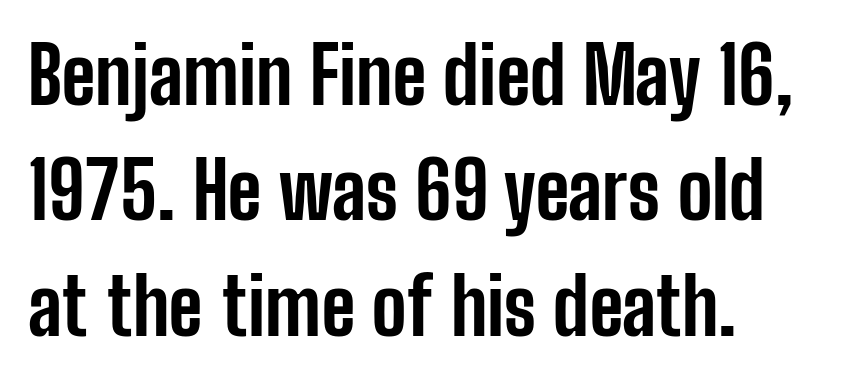
{"serif": "no", "italic": "no", "bold": "yes", "weight": "bold", "width": "condensed", "stroke_contrast": "low", "x_height": "medium", "monospaced": "no", "underline": "no", "align": "left", "line_spacing": "normal", "line_spacing_ratio": 1.48, "letter_spacing": "normal", "letter_spacing_em": 0.0, "glyph_px": 78}
